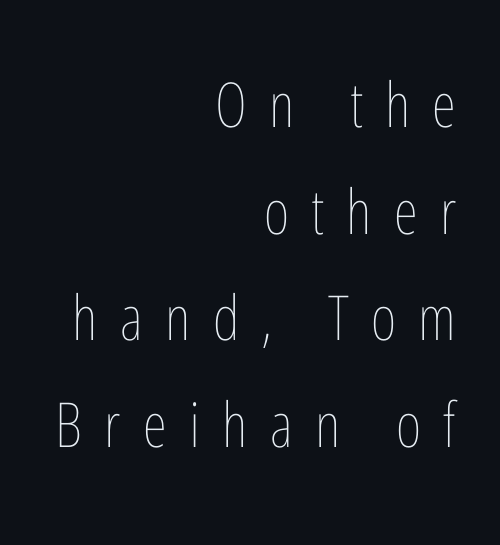
{"italic": "no", "bold": "no", "weight": "thin", "width": "condensed", "stroke_contrast": "low", "x_height": "medium", "monospaced": "no", "underline": "no", "align": "right", "line_spacing_ratio": 1.72, "letter_spacing": "wide", "letter_spacing_em": 0.36, "glyph_px": 62}
